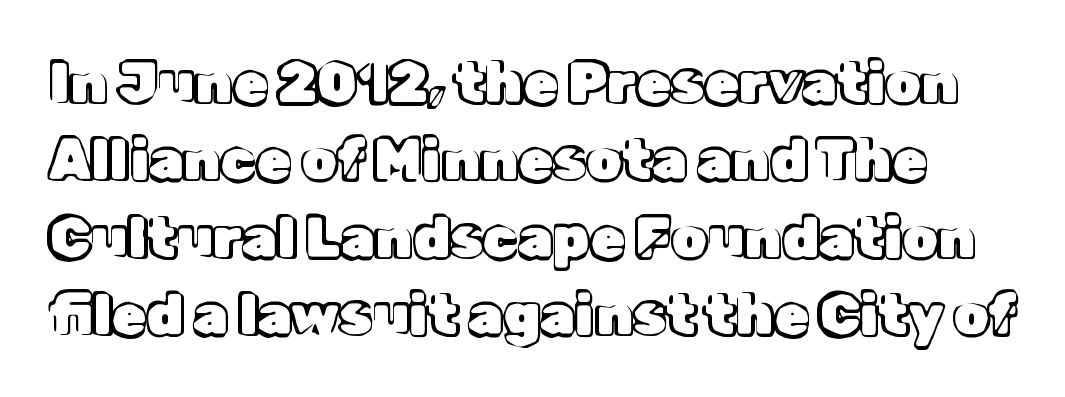
The image shows 56 px text type, upright; set normal line spacing (1.38x), normal letter spacing, not underlined; a medium x-height.
